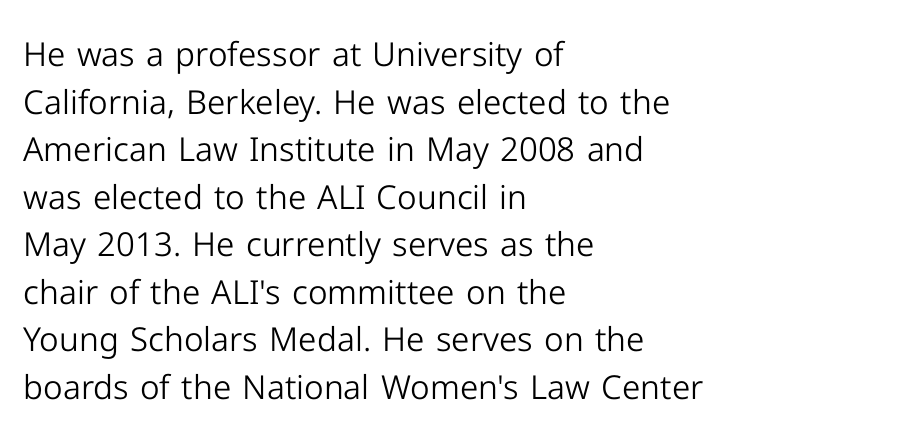
The image shows 33 px light sans-serif type, upright; set left-aligned, normal line spacing (1.44x), normal letter spacing, not underlined; low stroke contrast and a medium x-height.
